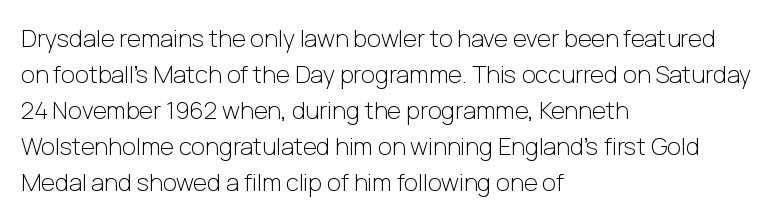
Q: Is the text bold? A: No.
Q: Is the text italic (slanted)? A: No, it is upright.
Q: Is the text underlined? A: No.
Q: How is the paragraph aligned? A: Left-aligned.
Q: Is the spacing between letters normal or unusually wide? A: Normal.
Q: Is the spacing between lines tight, normal or loose? A: Normal.
